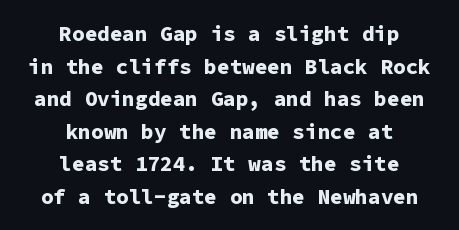
{"italic": "no", "bold": "yes", "underline": "no", "align": "center", "line_spacing": "normal", "line_spacing_ratio": 1.55, "letter_spacing": "normal", "letter_spacing_em": 0.0, "glyph_px": 21}
